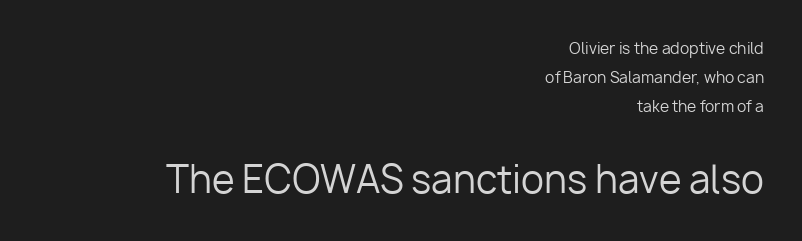
{"serif": "no", "italic": "no", "bold": "no", "weight": "regular", "width": "normal", "stroke_contrast": "low", "x_height": "medium", "monospaced": "no", "underline": "no", "align": "right", "line_spacing": "loose", "line_spacing_ratio": 1.94, "letter_spacing": "normal", "letter_spacing_em": 0.0, "larger_block": "second", "size_ratio": 2.47, "glyph_px": 37}
